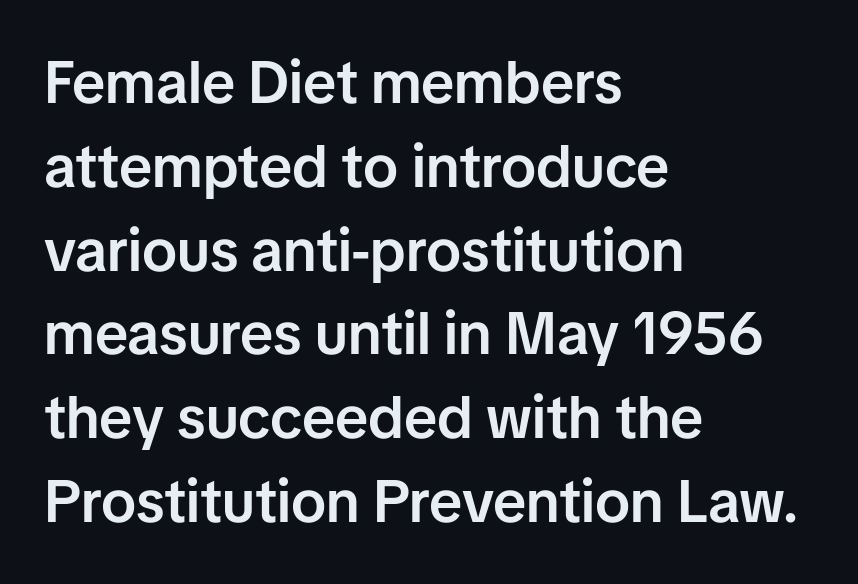
{"serif": "no", "italic": "no", "bold": "semi", "weight": "semibold", "width": "normal", "stroke_contrast": "low", "x_height": "medium", "monospaced": "no", "underline": "no", "align": "left", "line_spacing": "normal", "line_spacing_ratio": 1.42, "letter_spacing": "normal", "letter_spacing_em": 0.0, "glyph_px": 59}
